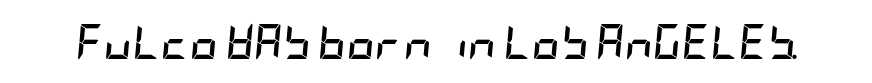
The image shows 35 px semibold, condensed type, italic (leaning right); set normal letter spacing, not underlined; low stroke contrast and a large x-height.
